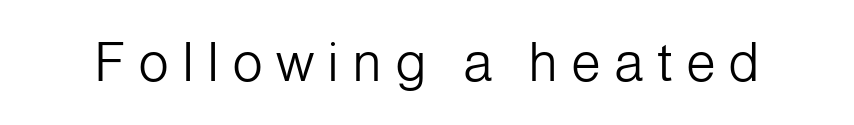
The image shows 54 px light sans-serif type, upright; set unusually wide letter spacing (+0.24 em), not underlined; low stroke contrast and a medium x-height.
